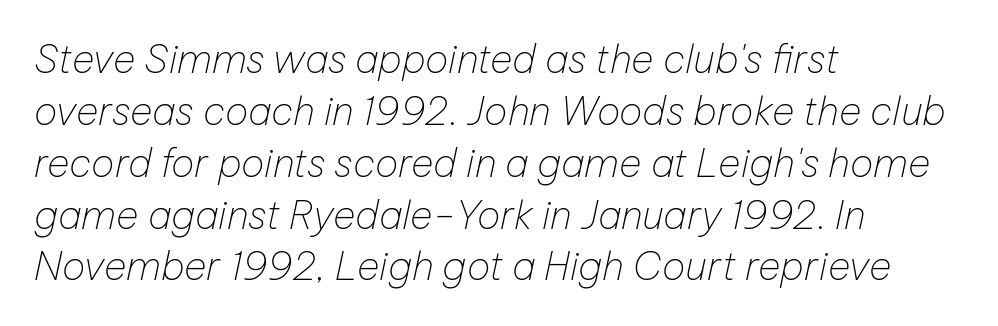
The image shows 39 px thin type, italic (leaning right); set left-aligned, normal line spacing (1.33x), normal letter spacing, not underlined; low stroke contrast and a medium x-height.
